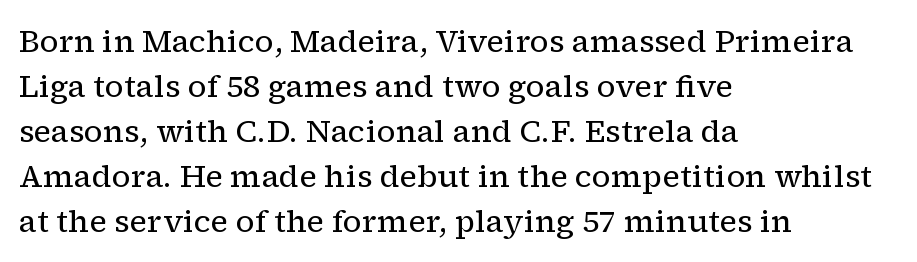
Q: Is the text bold? A: No.
Q: Is the text italic (slanted)? A: No, it is upright.
Q: Is the typeface a serif or a sans-serif typeface? A: Serif.
Q: Is the text underlined? A: No.
Q: How is the paragraph aligned? A: Left-aligned.
Q: Is the spacing between letters normal or unusually wide? A: Normal.
Q: Is the spacing between lines tight, normal or loose? A: Normal.
Q: Width (condensed, normal, or wide)? A: Normal.
Q: Stroke contrast? A: Low.
Q: x-height? A: Medium.
Q: Monospaced? A: No.
